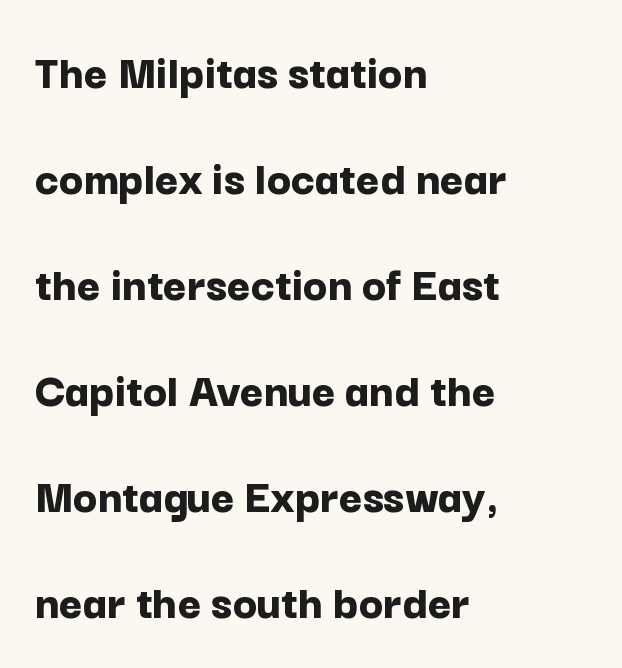
The image shows 50 px bold sans-serif type, upright; set left-aligned, loose line spacing (2.12x), normal letter spacing, not underlined; low stroke contrast and a medium x-height.
